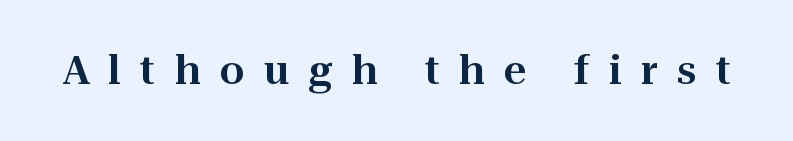
The image shows 39 px serif type, upright; set unusually wide letter spacing (+0.5 em), not underlined; high stroke contrast and a medium x-height.
